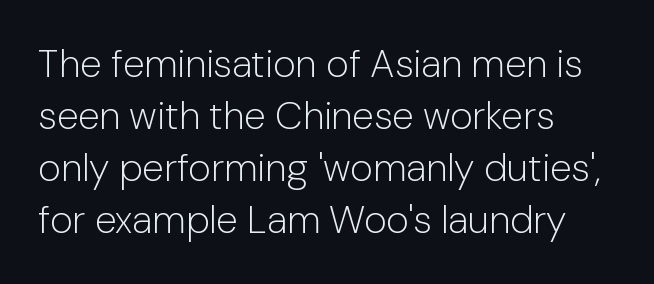
Note the varied advance widths — an 'i' is clearly narrower than an 'm'. A typesetter would mark this as roman, not italic. Type without underlining. Left-aligned paragraph, ragged on the right. Each letter's strokes conclude bluntly, with no projecting serifs. One glance says typical: line gaps are just what's usual.
